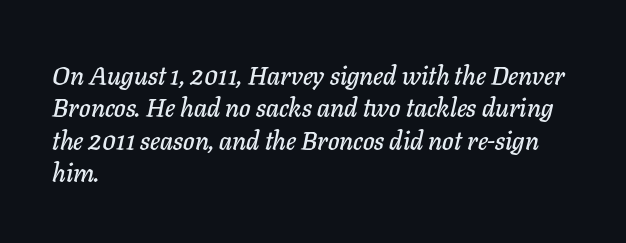
The image shows 26 px text type, italic (leaning right); set left-aligned, normal line spacing (1.25x), normal letter spacing, not underlined.
